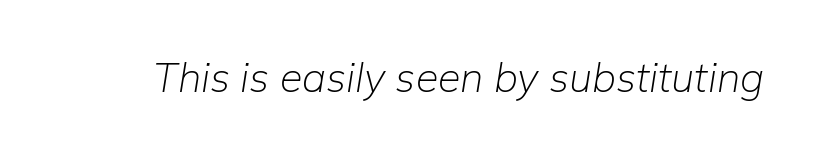
{"italic": "yes", "lean": "right", "slant_degrees": 9, "bold": "no", "weight": "light", "width": "normal", "stroke_contrast": "low", "x_height": "medium", "monospaced": "no", "underline": "no", "letter_spacing": "normal", "letter_spacing_em": 0.0, "glyph_px": 41}
